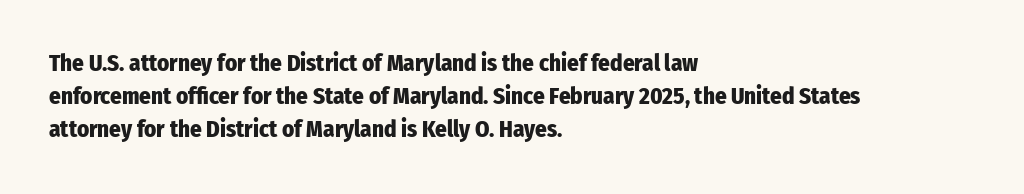
Q: Is the text bold? A: Yes.
Q: Is the text italic (slanted)? A: No, it is upright.
Q: Is the text underlined? A: No.
Q: How is the paragraph aligned? A: Left-aligned.
Q: Is the spacing between letters normal or unusually wide? A: Normal.
Q: Is the spacing between lines tight, normal or loose? A: Normal.
